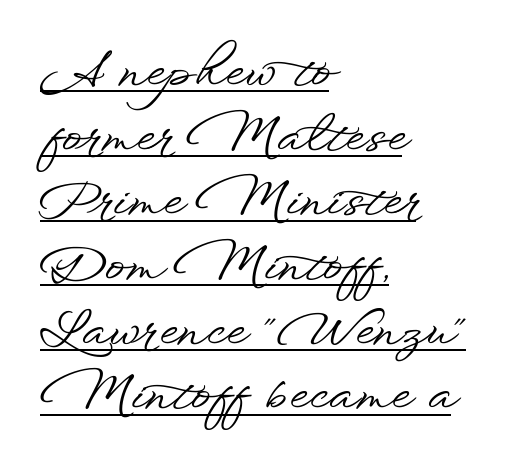
The glyphs in this specimen are sans serif. Quick note: underline on. Horizontal bands of white between lines are of average thickness. Default kerning and tracking; the words read as compact shapes. The setting favours the left margin, as ordinary paragraphs usually do.
